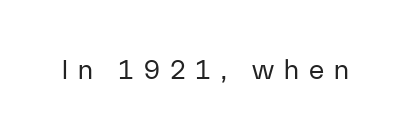
The image shows 28 px regular-weight sans-serif type, upright; set unusually wide letter spacing (+0.36 em), not underlined; low stroke contrast and a medium x-height.
